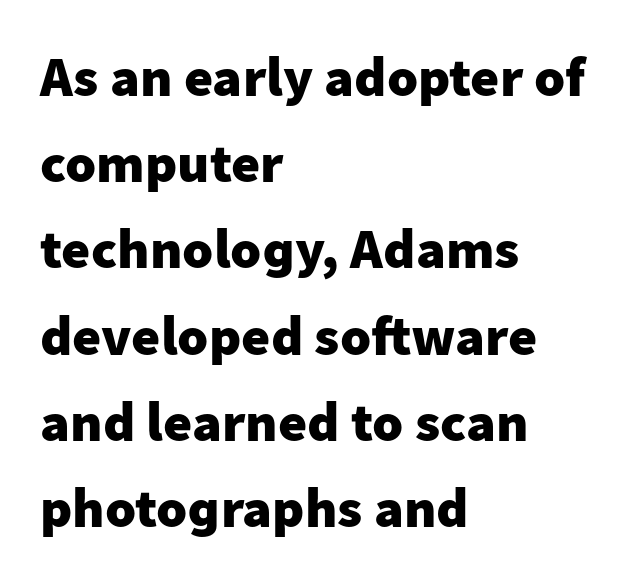
{"serif": "no", "italic": "no", "bold": "yes", "weight": "heavy", "width": "normal", "stroke_contrast": "low", "x_height": "medium", "monospaced": "no", "underline": "no", "align": "left", "line_spacing": "normal", "line_spacing_ratio": 1.54, "letter_spacing": "normal", "letter_spacing_em": 0.0, "glyph_px": 56}
